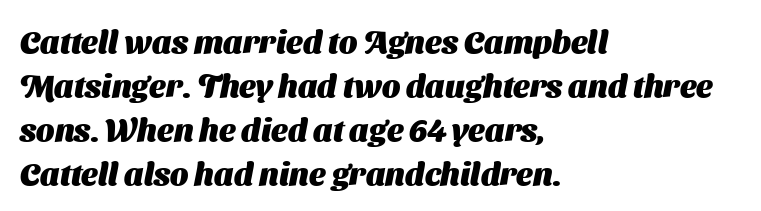
Q: Is the text bold? A: Yes.
Q: Is the typeface a serif or a sans-serif typeface? A: Sans-serif.
Q: Is the text underlined? A: No.
Q: How is the paragraph aligned? A: Left-aligned.
Q: Is the spacing between letters normal or unusually wide? A: Normal.
Q: Is the spacing between lines tight, normal or loose? A: Normal.
Q: Width (condensed, normal, or wide)? A: Normal.
Q: Stroke contrast? A: Medium.
Q: x-height? A: Medium.
Q: Monospaced? A: No.
